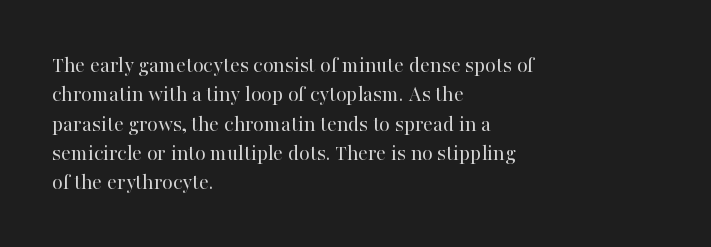
{"italic": "no", "bold": "no", "underline": "no", "align": "left", "line_spacing": "normal", "line_spacing_ratio": 1.33, "letter_spacing": "normal", "letter_spacing_em": 0.0, "glyph_px": 22}
